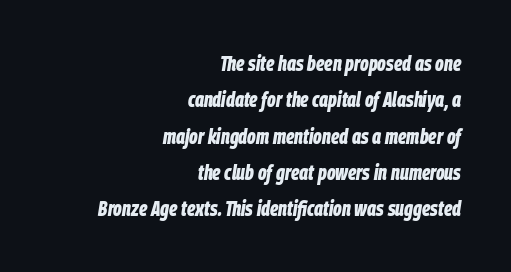
How heavy is the stroke? Heavy — this is a bold. Designer's note — italics engaged. The zone under the glyphs is completely vacant. Caption: standard tracking, unaltered.
